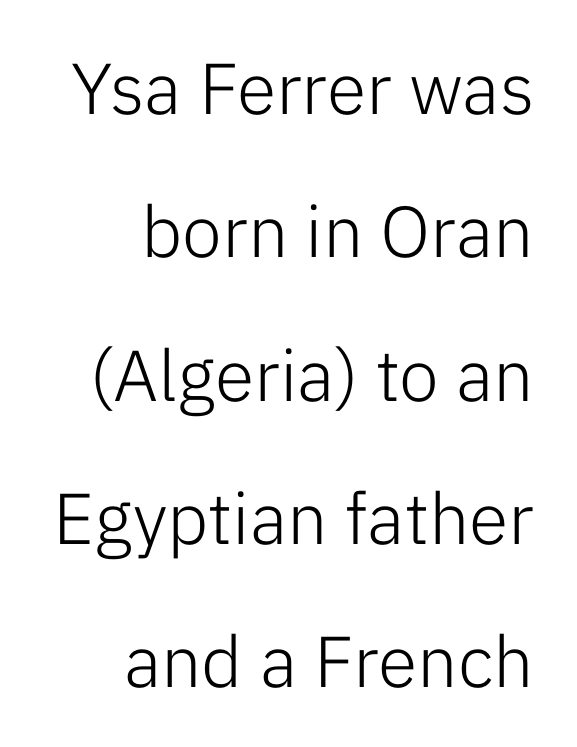
Just letters on the line, the space beneath them empty. Is this a fixed-width face? No — the glyphs have proportional, varying widths. Does the type have serifs? No, each stem ends abruptly. Leading: increased. Teacher's note: observe the even right margin — that is flush-right alignment. The letters sit at their default tracking, neither squeezed nor spread.
